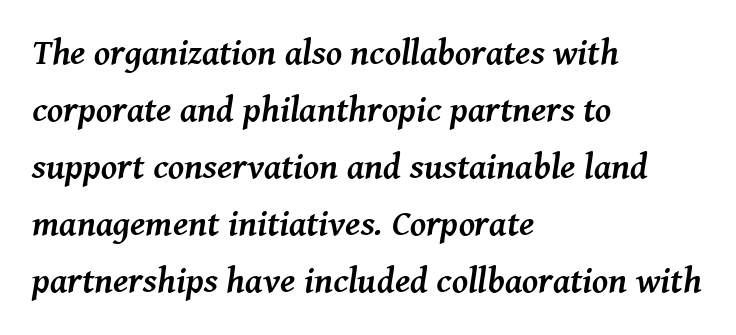
In terms of posture, this sample is oblique. Where is the straight margin? On the left. Check the space under the baseline: it is left empty. Look at the bottom of the vertical strokes: they flare into serifs here. The glyphs have the mass of a bold cut. Caption: standard tracking, unaltered.
